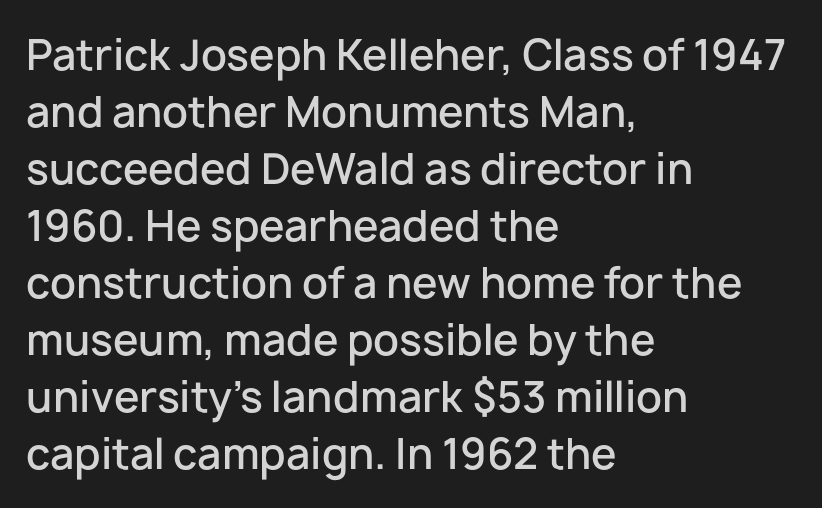
Q: Is the text bold? A: Semi-bold.
Q: Is the text italic (slanted)? A: No, it is upright.
Q: Is the typeface a serif or a sans-serif typeface? A: Sans-serif.
Q: Is the text underlined? A: No.
Q: How is the paragraph aligned? A: Left-aligned.
Q: Is the spacing between letters normal or unusually wide? A: Normal.
Q: Is the spacing between lines tight, normal or loose? A: Normal.
Q: Width (condensed, normal, or wide)? A: Normal.
Q: Stroke contrast? A: Low.
Q: x-height? A: Medium.
Q: Monospaced? A: No.
